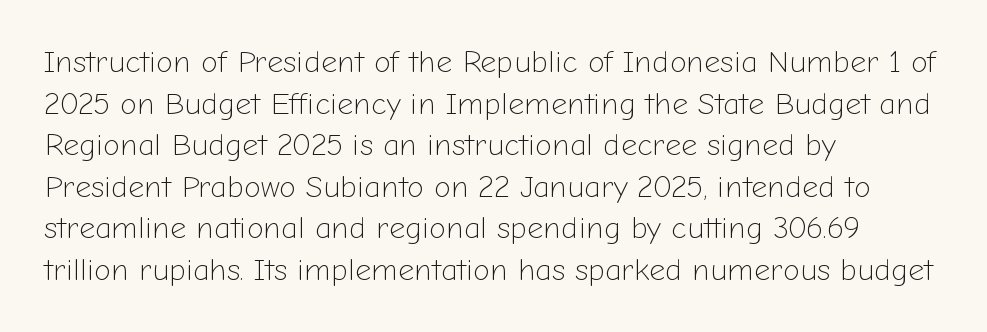
The image shows 31 px light sans-serif type, upright; set left-aligned, normal line spacing (1.34x), normal letter spacing, not underlined; low stroke contrast and a medium x-height.
